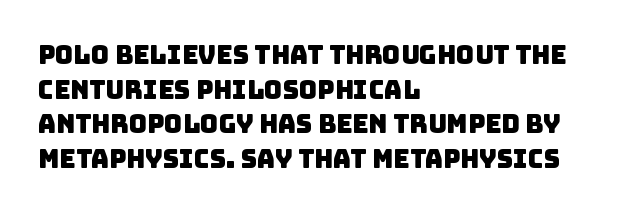
Q: Is the text underlined? A: No.
Q: How is the paragraph aligned? A: Left-aligned.
Q: Is the spacing between letters normal or unusually wide? A: Normal.
Q: Is the spacing between lines tight, normal or loose? A: Normal.
